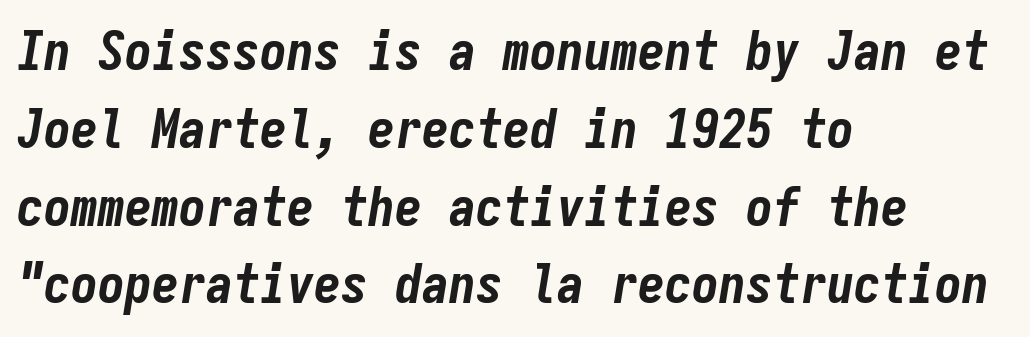
Q: Is the text bold? A: Yes.
Q: Is the text italic (slanted)? A: Yes, it leans right by about 9 degrees.
Q: Is the text underlined? A: No.
Q: How is the paragraph aligned? A: Left-aligned.
Q: Is the spacing between letters normal or unusually wide? A: Normal.
Q: Is the spacing between lines tight, normal or loose? A: Normal.
Q: Width (condensed, normal, or wide)? A: Condensed.
Q: Stroke contrast? A: Low.
Q: x-height? A: Medium.
Q: Monospaced? A: Yes.
